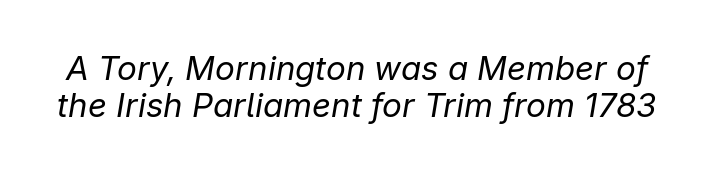
Reading down the column, the eye jumps only a short way to each next line. You can tell it's italic because the verticals aren't actually vertical. Caption: face not bold, strokes unweighted. Clear beneath every line of the passage. Do the characters align in a grid? No, the font is proportional. The letters sit at their default tracking, neither squeezed nor spread.
